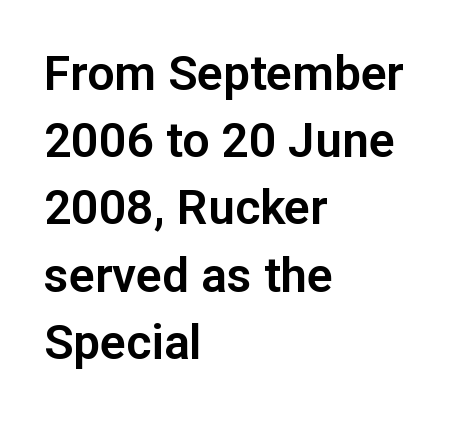
The image shows 48 px sans-serif type, upright; set left-aligned, normal line spacing (1.4x), normal letter spacing, not underlined; low stroke contrast and a medium x-height.
